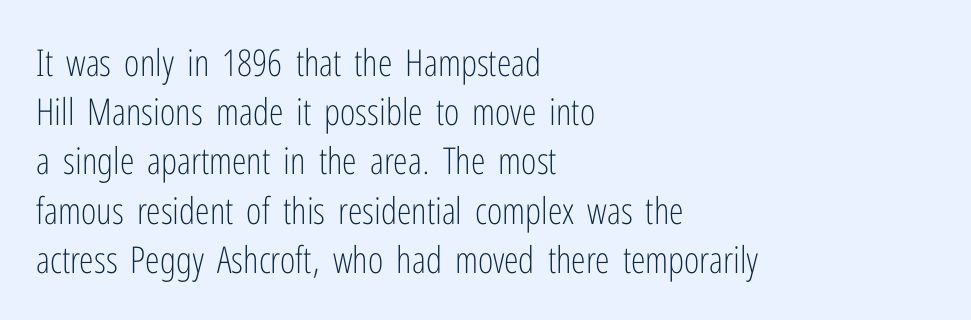
Q: Is the text bold? A: No.
Q: Is the text italic (slanted)? A: No, it is upright.
Q: Is the typeface a serif or a sans-serif typeface? A: Sans-serif.
Q: Is the text underlined? A: No.
Q: How is the paragraph aligned? A: Left-aligned.
Q: Is the spacing between letters normal or unusually wide? A: Normal.
Q: Is the spacing between lines tight, normal or loose? A: Normal.
Q: Width (condensed, normal, or wide)? A: Condensed.
Q: Stroke contrast? A: Low.
Q: x-height? A: Medium.
Q: Monospaced? A: No.
